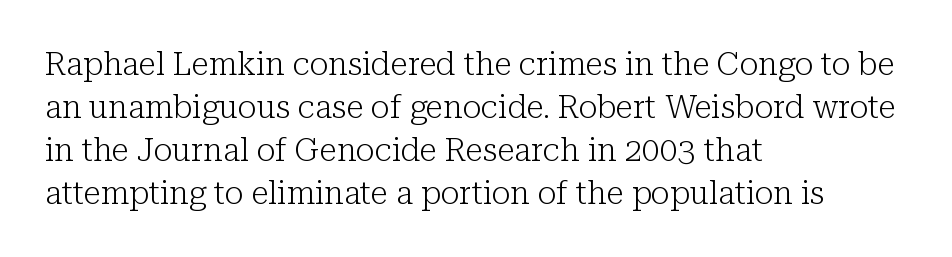
Q: Is the text bold? A: No.
Q: Is the text italic (slanted)? A: No, it is upright.
Q: Is the typeface a serif or a sans-serif typeface? A: Serif.
Q: Is the text underlined? A: No.
Q: How is the paragraph aligned? A: Left-aligned.
Q: Is the spacing between letters normal or unusually wide? A: Normal.
Q: Is the spacing between lines tight, normal or loose? A: Normal.
Q: Width (condensed, normal, or wide)? A: Normal.
Q: Stroke contrast? A: Low.
Q: x-height? A: Medium.
Q: Monospaced? A: No.
